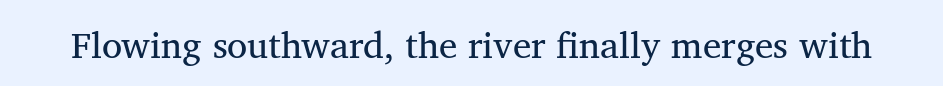
{"serif": "yes", "italic": "no", "bold": "no", "weight": "regular", "width": "normal", "stroke_contrast": "medium", "x_height": "medium", "monospaced": "no", "underline": "no", "letter_spacing": "normal", "letter_spacing_em": 0.0, "glyph_px": 37}
